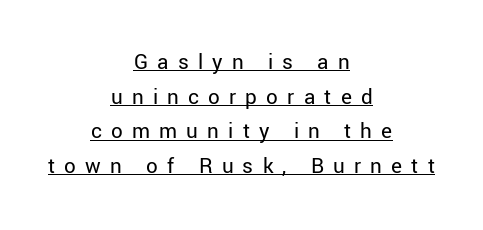
Q: Is the text bold? A: No.
Q: Is the text italic (slanted)? A: No, it is upright.
Q: Is the text underlined? A: Yes.
Q: How is the paragraph aligned? A: Centered.
Q: Is the spacing between letters normal or unusually wide? A: Unusually wide.
Q: Is the spacing between lines tight, normal or loose? A: Normal.
